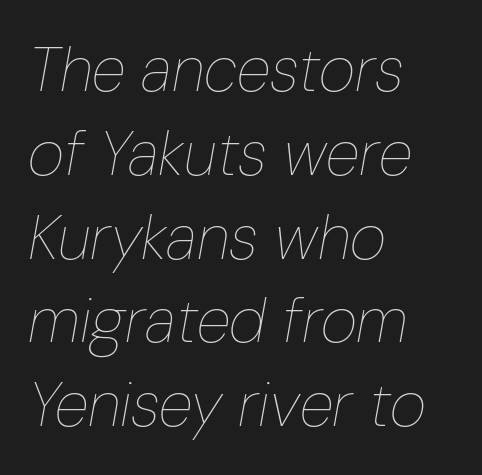
The image shows 63 px thin, condensed type, italic (leaning right); set left-aligned, normal line spacing (1.33x), normal letter spacing, not underlined; low stroke contrast and a medium x-height.
